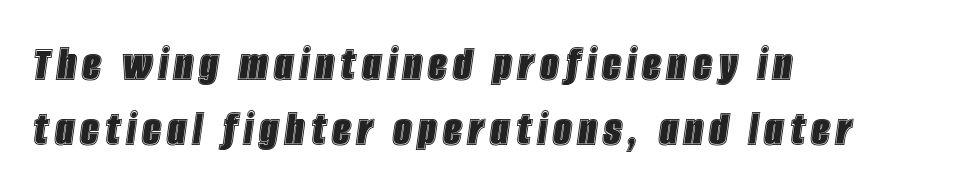
{"italic": "yes", "lean": "right", "slant_degrees": 8, "width": "condensed", "x_height": "large", "monospaced": "no", "underline": "no", "align": "left", "line_spacing": "normal", "line_spacing_ratio": 1.25, "glyph_px": 52}
